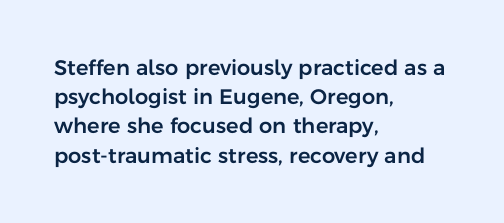
The image shows 21 px text type, upright; set left-aligned, normal line spacing (1.39x), normal letter spacing, not underlined.
